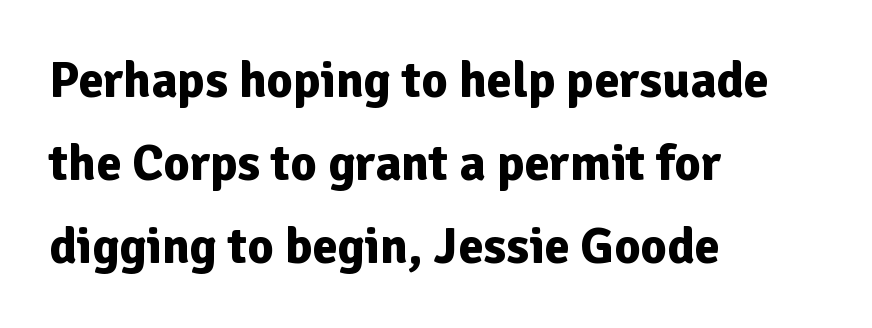
The image shows 51 px bold sans-serif type, upright; set left-aligned, normal line spacing (1.63x), normal letter spacing, not underlined; low stroke contrast and a medium x-height.
